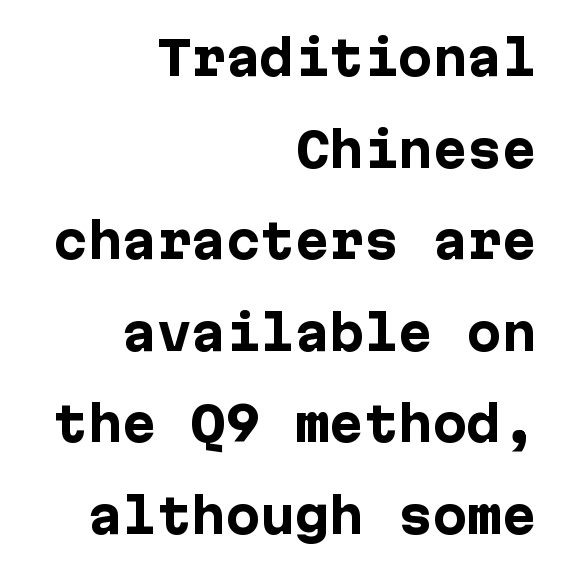
{"serif": "no", "italic": "no", "bold": "yes", "weight": "heavy", "width": "normal", "stroke_contrast": "low", "x_height": "medium", "underline": "no", "align": "right", "line_spacing": "loose", "line_spacing_ratio": 1.99, "letter_spacing": "normal", "letter_spacing_em": 0.0, "glyph_px": 46}
